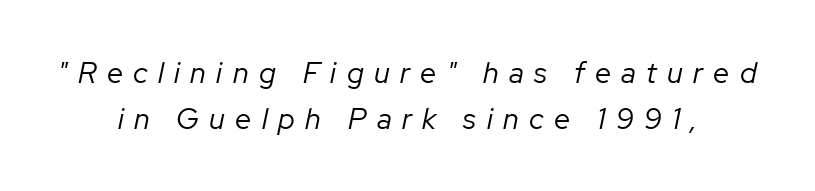
Honestly, the row spacing looks completely unremarkable. The letters advance in unequal steps, a hallmark of proportional type. In terms of letterspacing, this is a distinctly airy, spread setting. This is oblique type, the kind used for emphasis or titles. Visually the block forms a symmetrical silhouette, jagged on both flanks.
